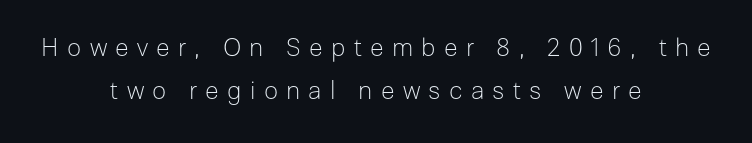
Q: Is the text bold? A: No.
Q: Is the text italic (slanted)? A: No, it is upright.
Q: Is the text underlined? A: No.
Q: How is the paragraph aligned? A: Centered.
Q: Is the spacing between letters normal or unusually wide? A: Unusually wide.
